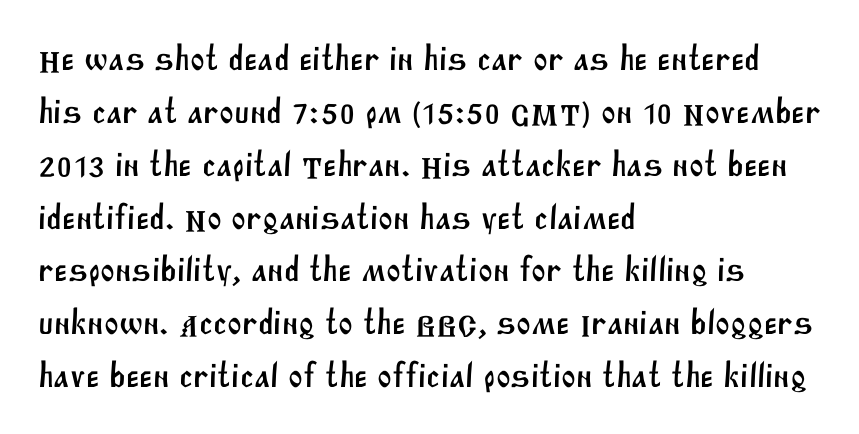
{"serif": "no", "width": "normal", "stroke_contrast": "medium", "x_height": "large", "monospaced": "no", "underline": "no", "align": "left", "line_spacing": "normal", "line_spacing_ratio": 1.51, "letter_spacing": "normal", "letter_spacing_em": 0.0, "glyph_px": 35}
